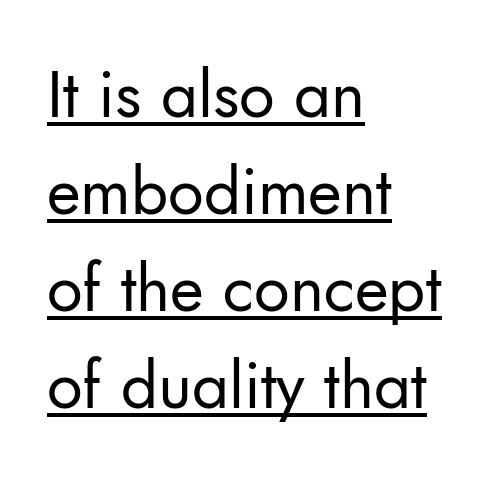
The line-height multiplier appears to be the usual default. A baseline rule has been typeset under these characters. Unbolded letterforms with no extra heft. Letterform terminals end flat and unadorned throughout the passage. Posture: straight, roman, zero tilt.
